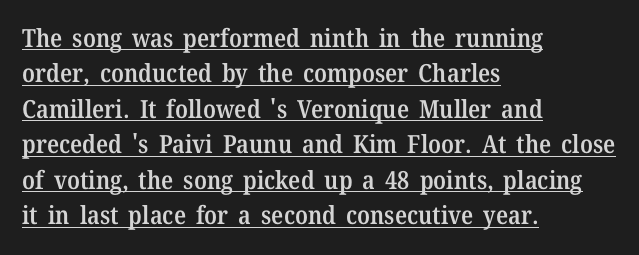
Whoever set this chose a conventional vertical rhythm. The typography opts for an upright posture over an oblique one. Quick note: underline on. This rendering uses left alignment, leaving the right contour irregular.
